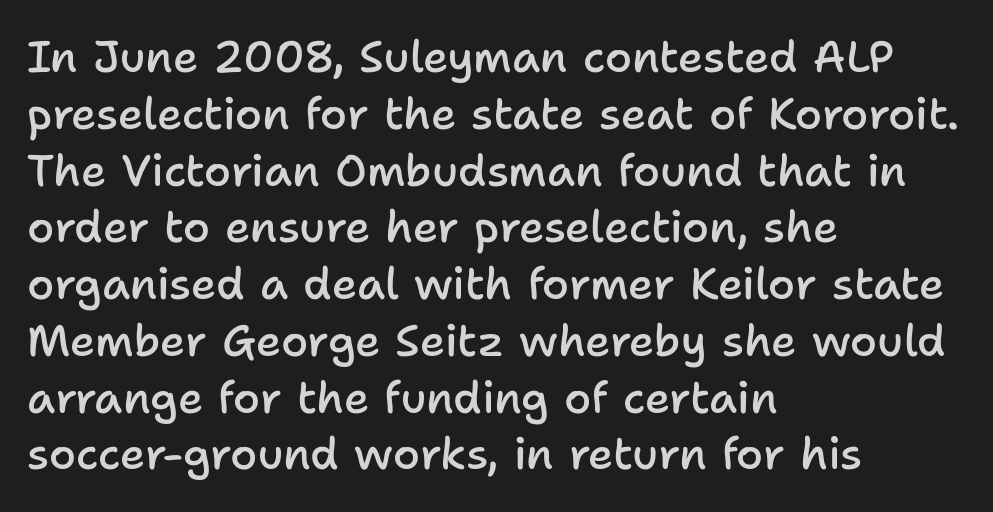
The image shows 44 px semibold sans-serif type, upright; set left-aligned, normal line spacing (1.29x), normal letter spacing, not underlined; low stroke contrast and a medium x-height.
